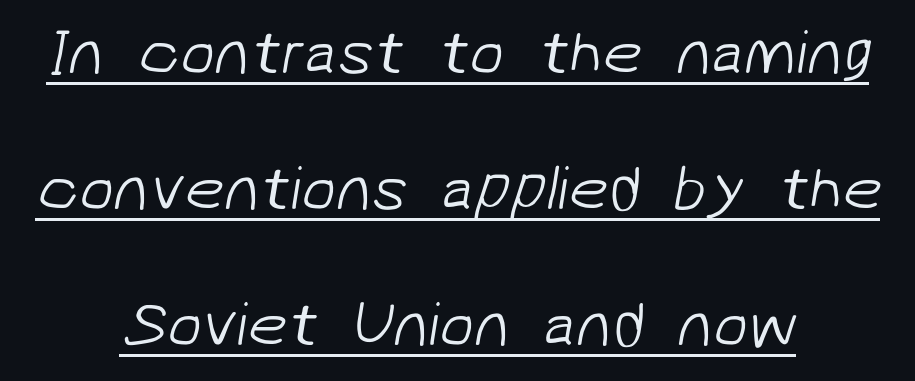
Q: Is the text bold? A: No.
Q: Is the typeface a serif or a sans-serif typeface? A: Sans-serif.
Q: Is the text underlined? A: Yes.
Q: How is the paragraph aligned? A: Centered.
Q: Is the spacing between letters normal or unusually wide? A: Normal.
Q: Is the spacing between lines tight, normal or loose? A: Loose.
Q: Width (condensed, normal, or wide)? A: Normal.
Q: Stroke contrast? A: Low.
Q: x-height? A: Medium.
Q: Monospaced? A: No.
